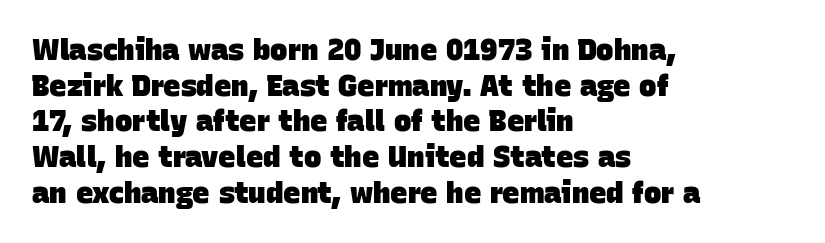
Set as a true bold cut, around the 700 mark. The tracking reads as untouched default to a designer's eye. Line starts are locked; line ends wander. The passage shown is typed in a proportional face where columns would drift.
